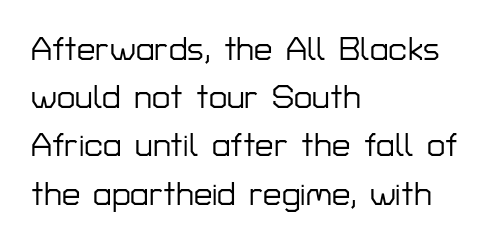
Q: Is the text italic (slanted)? A: No, it is upright.
Q: Is the typeface a serif or a sans-serif typeface? A: Sans-serif.
Q: Is the text underlined? A: No.
Q: How is the paragraph aligned? A: Left-aligned.
Q: Is the spacing between letters normal or unusually wide? A: Normal.
Q: Is the spacing between lines tight, normal or loose? A: Normal.
Q: Width (condensed, normal, or wide)? A: Normal.
Q: Stroke contrast? A: Low.
Q: x-height? A: Medium.
Q: Monospaced? A: No.
